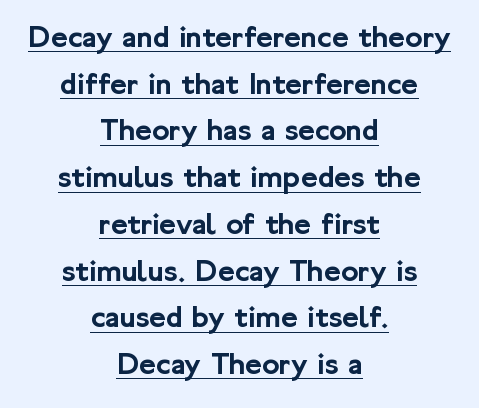
{"serif": "no", "italic": "no", "width": "normal", "stroke_contrast": "low", "x_height": "medium", "monospaced": "no", "underline": "yes", "align": "center", "line_spacing": "normal", "line_spacing_ratio": 1.46, "letter_spacing": "normal", "letter_spacing_em": 0.0, "glyph_px": 32}
